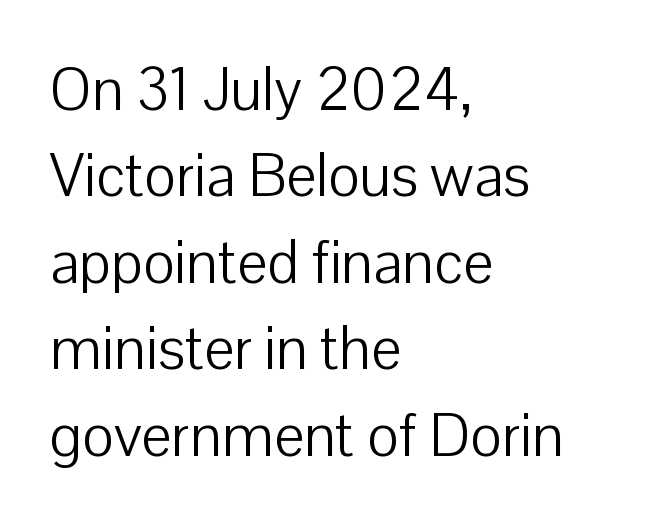
Quick note: interline space is typical. Ascenders rise straight up at ninety degrees. Every row of glyphs begins at an identical x-position on the left. This reads as an unemphasized weight, regular at the heaviest. Descender tails drop into unmarked territory.
